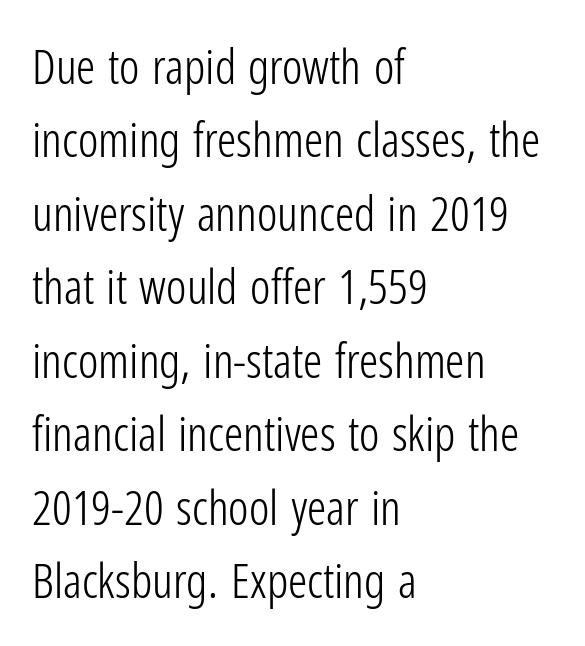
Q: Is the text bold? A: No.
Q: Is the text italic (slanted)? A: No, it is upright.
Q: Is the typeface a serif or a sans-serif typeface? A: Sans-serif.
Q: Is the text underlined? A: No.
Q: How is the paragraph aligned? A: Left-aligned.
Q: Is the spacing between letters normal or unusually wide? A: Normal.
Q: Is the spacing between lines tight, normal or loose? A: Normal.
Q: Width (condensed, normal, or wide)? A: Condensed.
Q: Stroke contrast? A: Low.
Q: x-height? A: Medium.
Q: Monospaced? A: No.
